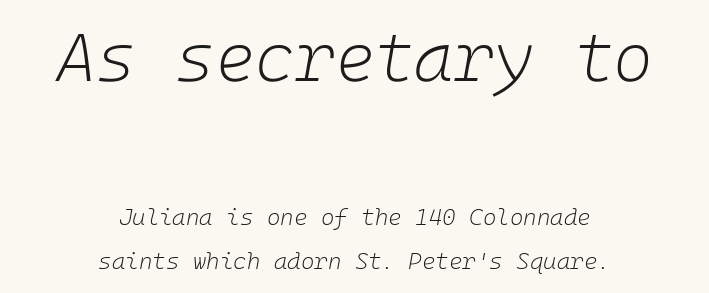
{"italic": "yes", "lean": "right", "slant_degrees": 10, "bold": "no", "weight": "light", "width": "normal", "stroke_contrast": "low", "x_height": "medium", "underline": "no", "align": "center", "line_spacing": "loose", "line_spacing_ratio": 1.93, "letter_spacing": "normal", "letter_spacing_em": 0.0, "larger_block": "first", "size_ratio": 2.96, "glyph_px": 68}
